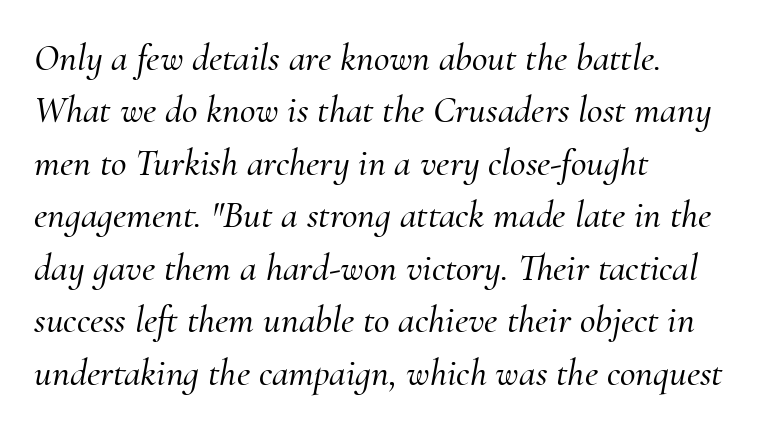
The image shows 38 px serif type, italic (leaning right); set left-aligned, normal line spacing (1.38x), normal letter spacing, not underlined; medium stroke contrast and a small x-height.
